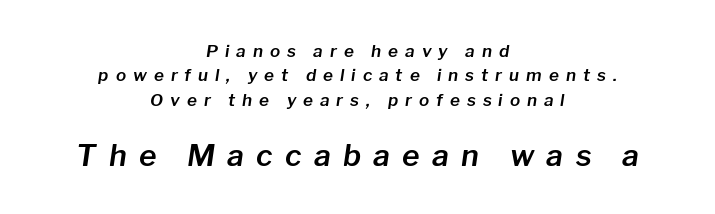
Type without underlining. Line spacing here is normal. Horizontal alignment here is central, giving a formal, balanced look. Scale increases going downward across the two blocks. Italic? Definitely — the glyphs are oblique.
